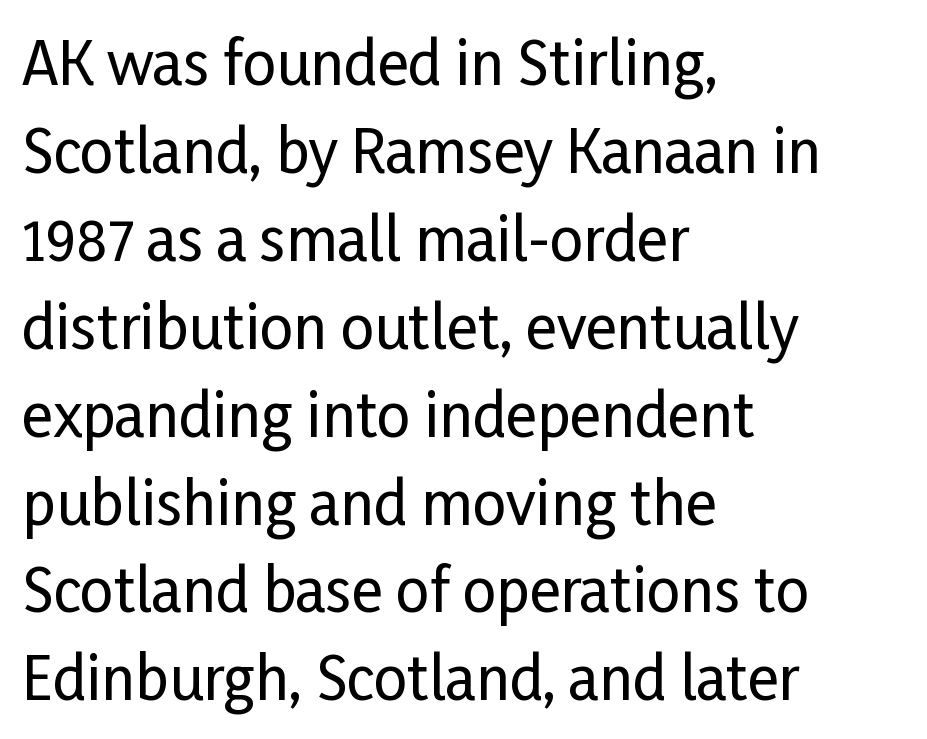
The image shows 59 px condensed sans-serif type, upright; set left-aligned, normal line spacing (1.49x), normal letter spacing, not underlined; low stroke contrast and a medium x-height.
